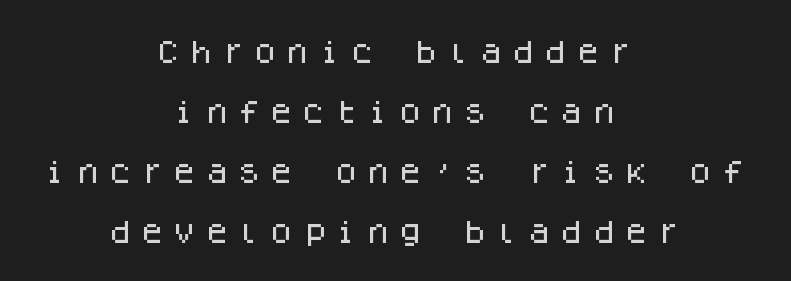
The space between consecutive lines is lavish. Compared with typical body copy, the letter spacing here is much looser. Posture: vertical. Any mark beneath the type? The region is blank.
